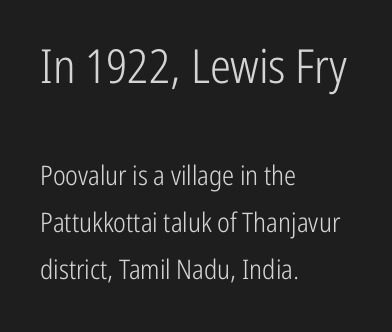
Q: Is the text bold? A: No.
Q: Is the text italic (slanted)? A: No, it is upright.
Q: Is the typeface a serif or a sans-serif typeface? A: Sans-serif.
Q: Is the text underlined? A: No.
Q: How is the paragraph aligned? A: Left-aligned.
Q: Is the spacing between letters normal or unusually wide? A: Normal.
Q: Which block of text is set in a larger size, the first (top) or the second (bottom)? A: The first (top) one.
Q: Width (condensed, normal, or wide)? A: Condensed.
Q: Stroke contrast? A: Low.
Q: x-height? A: Medium.
Q: Monospaced? A: No.
